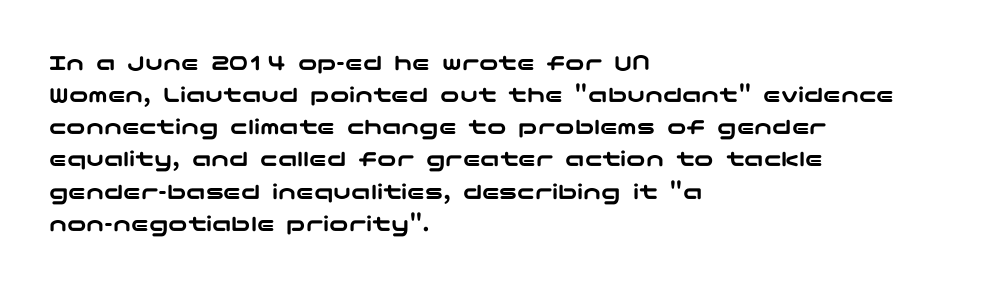
Q: Is the text italic (slanted)? A: No, it is upright.
Q: Is the text underlined? A: No.
Q: How is the paragraph aligned? A: Left-aligned.
Q: Is the spacing between letters normal or unusually wide? A: Normal.
Q: Is the spacing between lines tight, normal or loose? A: Normal.
